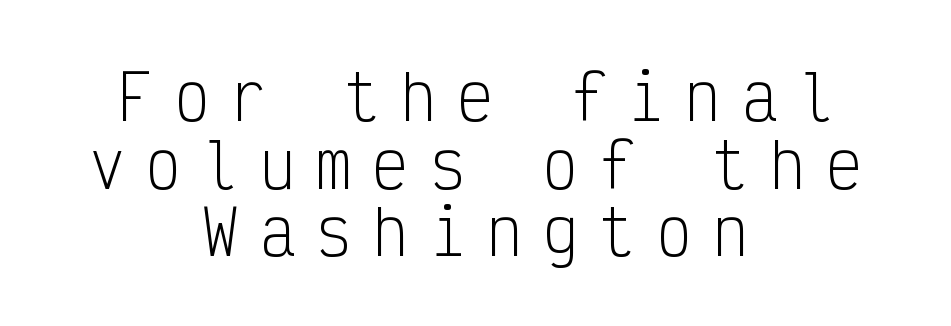
Horizontal alignment here is central, giving a formal, balanced look. Bold? No — there's no thickening of the strokes. Monospaced: the letters line up in strict vertical columns. These lines were composed using upright roman letters. The glyphs are unaccompanied by any horizontal stroke below them.
